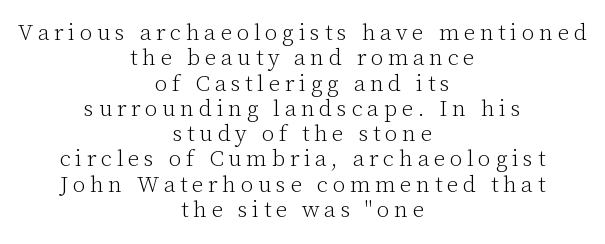
{"italic": "no", "bold": "no", "underline": "no", "align": "center", "line_spacing": "tight", "line_spacing_ratio": 1.1, "letter_spacing": "wide", "letter_spacing_em": 0.2, "glyph_px": 23}
